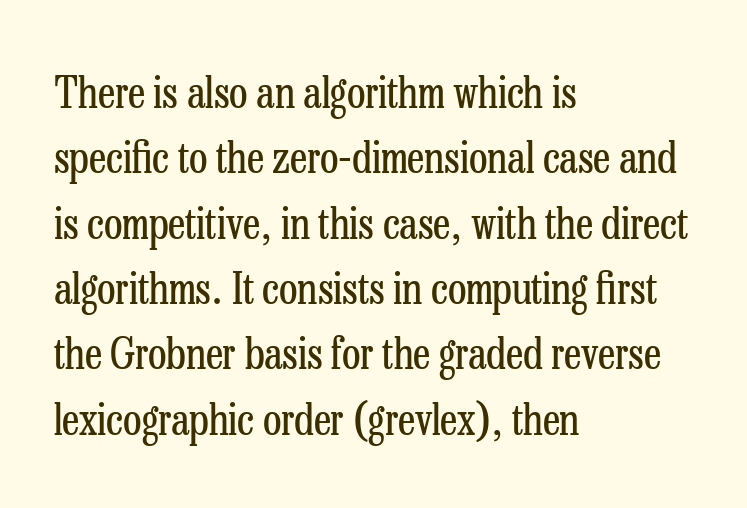
Is there any slant? The stems are plumb. The passage shown is not underscored anywhere. No chunkiness to these letters — they're not bold. Quick note: interline space is typical. In terms of letterform style, serifs are clearly present.
